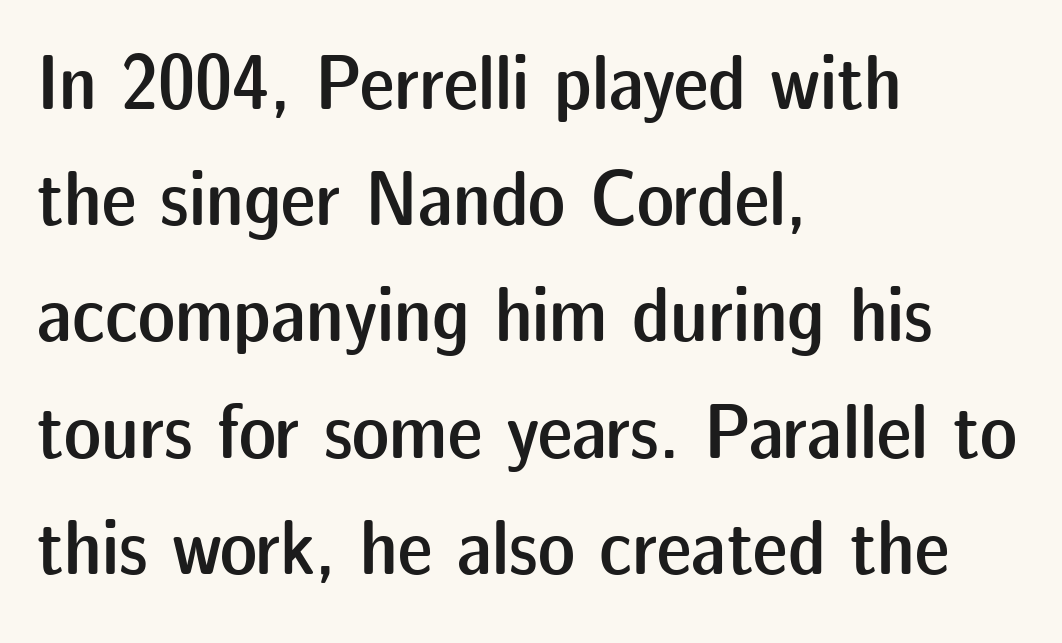
{"serif": "no", "italic": "no", "bold": "semi", "weight": "semibold", "width": "normal", "stroke_contrast": "low", "x_height": "medium", "monospaced": "no", "underline": "no", "align": "left", "line_spacing": "normal", "line_spacing_ratio": 1.49, "letter_spacing": "normal", "letter_spacing_em": 0.0, "glyph_px": 78}
